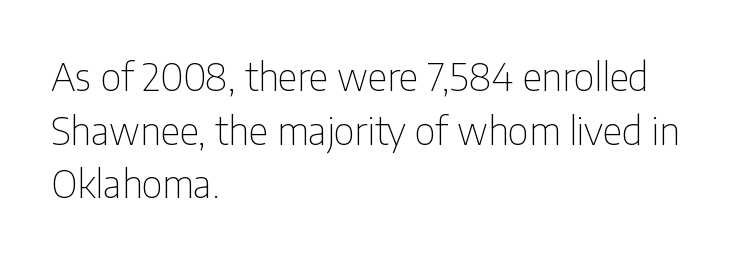
Q: Is the text bold? A: No.
Q: Is the text italic (slanted)? A: No, it is upright.
Q: Is the typeface a serif or a sans-serif typeface? A: Sans-serif.
Q: Is the text underlined? A: No.
Q: How is the paragraph aligned? A: Left-aligned.
Q: Is the spacing between letters normal or unusually wide? A: Normal.
Q: Is the spacing between lines tight, normal or loose? A: Normal.
Q: Width (condensed, normal, or wide)? A: Condensed.
Q: Stroke contrast? A: Low.
Q: x-height? A: Medium.
Q: Monospaced? A: No.
